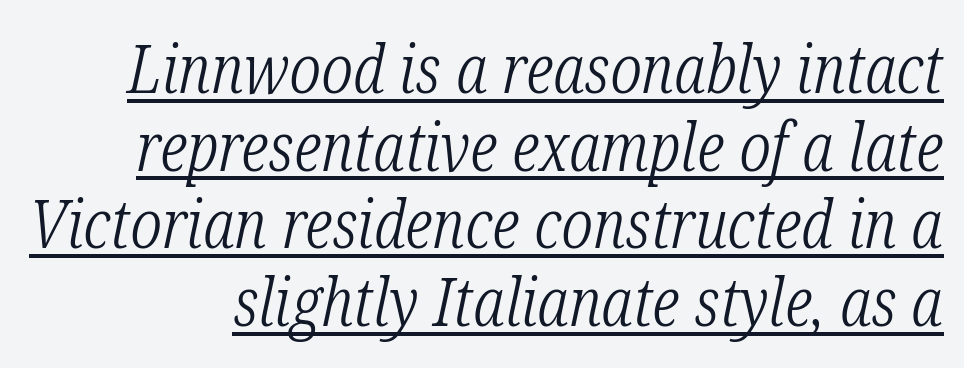
Q: Is the text bold? A: No.
Q: Is the text italic (slanted)? A: Yes, it leans right by about 12 degrees.
Q: Is the typeface a serif or a sans-serif typeface? A: Serif.
Q: Is the text underlined? A: Yes.
Q: Is the spacing between letters normal or unusually wide? A: Normal.
Q: Width (condensed, normal, or wide)? A: Condensed.
Q: Stroke contrast? A: Low.
Q: x-height? A: Medium.
Q: Monospaced? A: No.
